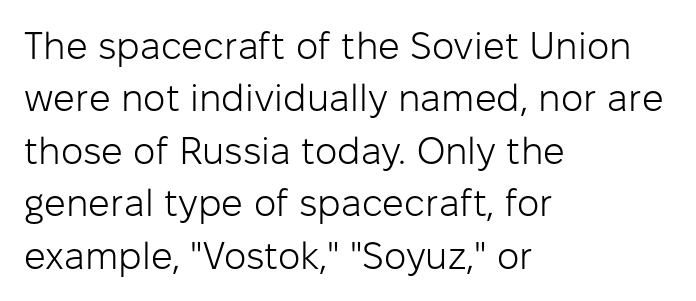
{"serif": "no", "italic": "no", "bold": "no", "weight": "light", "width": "normal", "stroke_contrast": "low", "x_height": "medium", "monospaced": "no", "underline": "no", "align": "left", "line_spacing": "normal", "line_spacing_ratio": 1.38, "letter_spacing": "normal", "letter_spacing_em": 0.0, "glyph_px": 38}
